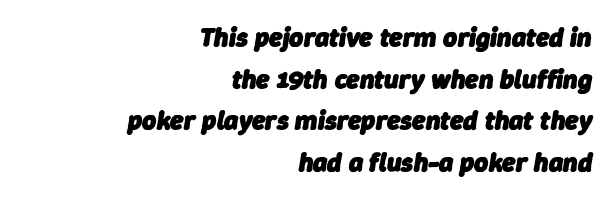
Q: Is the text bold? A: Yes.
Q: Is the text italic (slanted)? A: Yes, it leans right by about 9 degrees.
Q: Is the text underlined? A: No.
Q: How is the paragraph aligned? A: Right-aligned.
Q: Is the spacing between letters normal or unusually wide? A: Normal.
Q: Is the spacing between lines tight, normal or loose? A: Normal.
